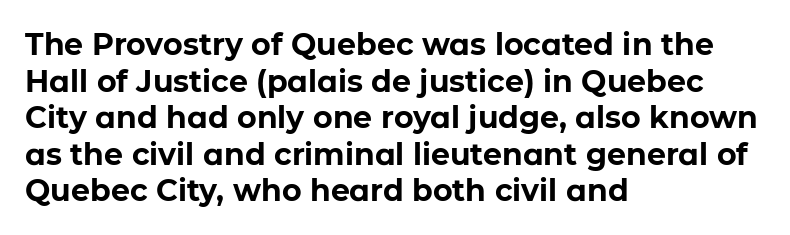
The image shows 30 px bold sans-serif type, upright; set left-aligned, line spacing 1.22x, normal letter spacing, not underlined; low stroke contrast and a medium x-height.
